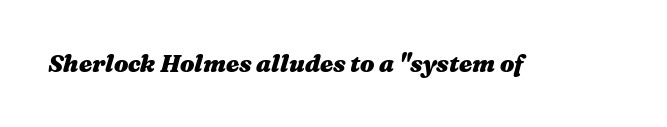
Q: Is the text bold? A: Yes.
Q: Is the text italic (slanted)? A: Yes, it leans right by about 16 degrees.
Q: Is the text underlined? A: No.
Q: Is the spacing between letters normal or unusually wide? A: Normal.
